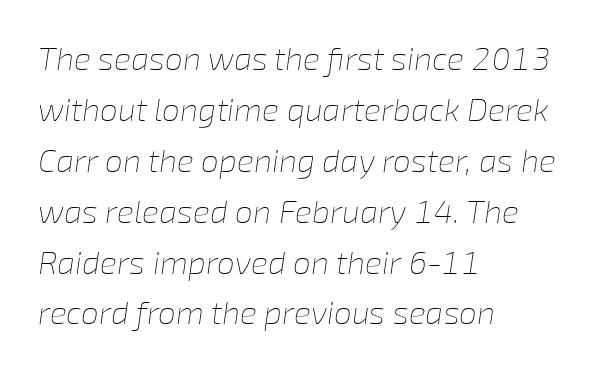
Character widths vary here, with narrow letters taking less room than wide ones. Caption: face not bold, strokes unweighted. These lines were composed using italics. Nobody drew a line under any word here.
